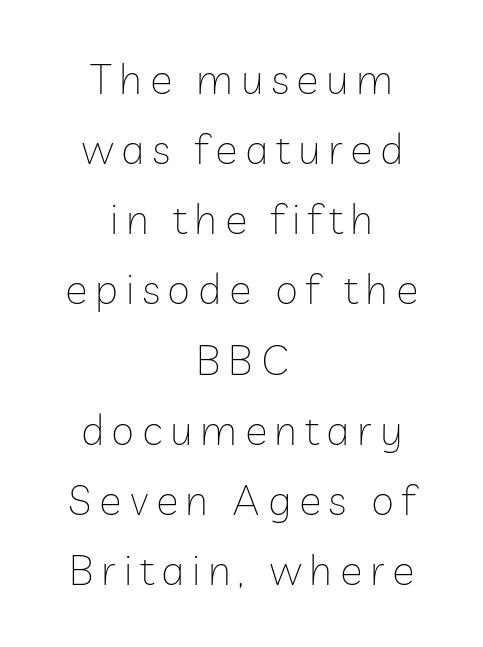
The image shows 42 px thin sans-serif type, upright; set centered, normal line spacing (1.67x), not underlined; low stroke contrast and a medium x-height.
